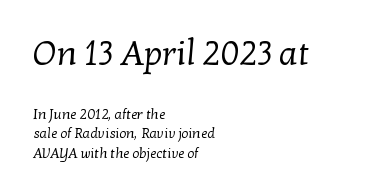
Proportional: the letters do not fall into vertical columns. Which margin do the lines hug? The left one — the right edge is uneven. The rendering keeps characters at their native spacing. The passage shown is not underscored anywhere. Bold? No — there's no thickening of the strokes.
